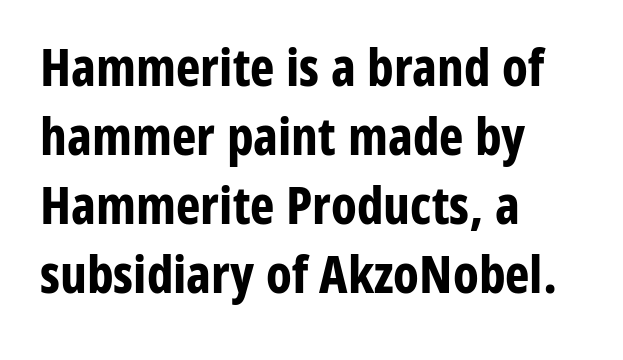
This block has exactly the height ordinary leading produces. The face used here is a sans, in the tradition of grotesques and geometrics. Weight: bold. Only glyphs here, with clear space below each row. A student would call this left alignment; a typographer would say flush left, rag right. Proportional: the letters do not fall into vertical columns.
